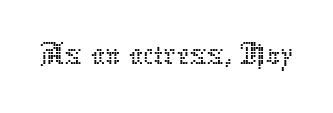
Q: Is the text bold? A: No.
Q: Is the text italic (slanted)? A: No, it is upright.
Q: Is the text underlined? A: No.
Q: Is the spacing between letters normal or unusually wide? A: Normal.
Q: Width (condensed, normal, or wide)? A: Normal.
Q: Stroke contrast? A: Low.
Q: x-height? A: Medium.
Q: Monospaced? A: No.
